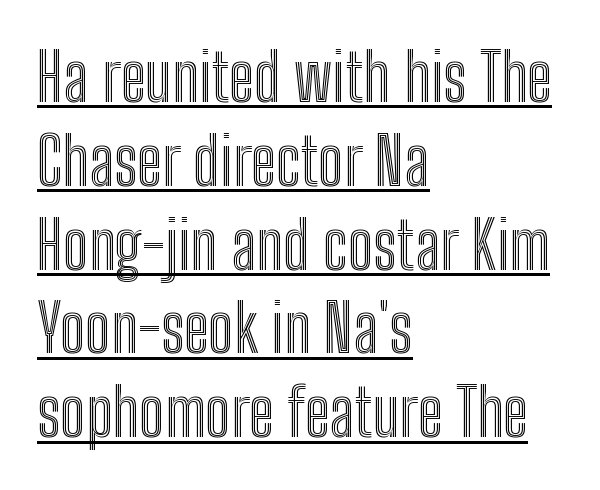
Q: Is the text italic (slanted)? A: No, it is upright.
Q: Is the text underlined? A: Yes.
Q: How is the paragraph aligned? A: Left-aligned.
Q: Is the spacing between letters normal or unusually wide? A: Normal.
Q: Is the spacing between lines tight, normal or loose? A: Normal.
Q: Width (condensed, normal, or wide)? A: Condensed.
Q: x-height? A: Medium.
Q: Monospaced? A: No.
